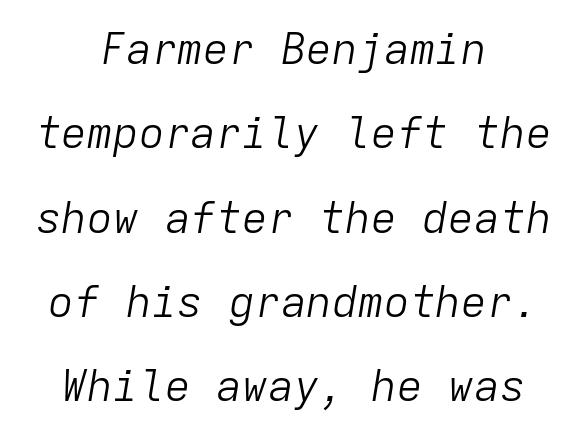
Characters follow at the spacing the type designer built in. Leftover space on each line is divided equally before and after the words. The rendering applies a slant to the glyphs. Clear beneath every line of the passage. These lines are rendered in a fixed-pitch font.
